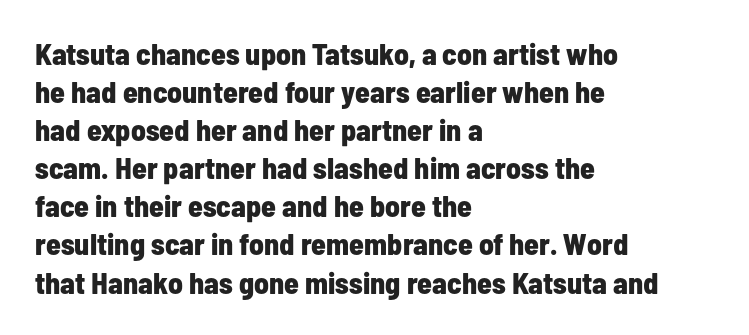
{"serif": "no", "italic": "no", "bold": "yes", "weight": "bold", "width": "condensed", "stroke_contrast": "low", "x_height": "medium", "monospaced": "no", "underline": "no", "align": "left", "line_spacing": "normal", "line_spacing_ratio": 1.27, "letter_spacing": "normal", "letter_spacing_em": 0.0, "glyph_px": 30}
